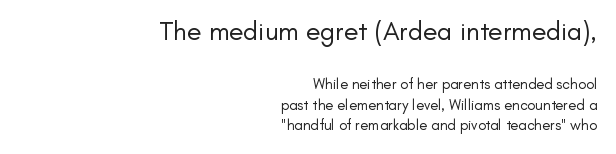
The image shows 27 px text type, upright; set right-aligned, normal line spacing (1.36x), normal letter spacing, not underlined; the first (top) block is 1.8x larger.
